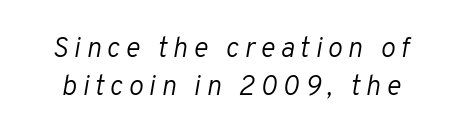
{"italic": "yes", "lean": "right", "slant_degrees": 10, "bold": "no", "weight": "light", "width": "normal", "stroke_contrast": "low", "x_height": "medium", "monospaced": "no", "underline": "no", "line_spacing": "normal", "line_spacing_ratio": 1.35, "letter_spacing": "wide", "letter_spacing_em": 0.2, "glyph_px": 28}
